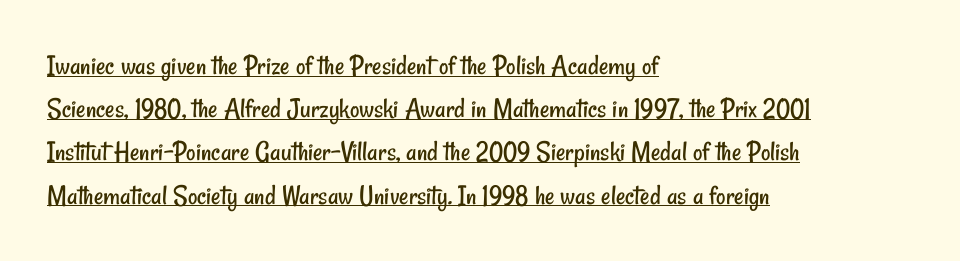
The image shows 29 px regular-weight, condensed sans-serif type; set left-aligned, normal line spacing (1.49x), normal letter spacing, underlined; low stroke contrast and a small x-height.
